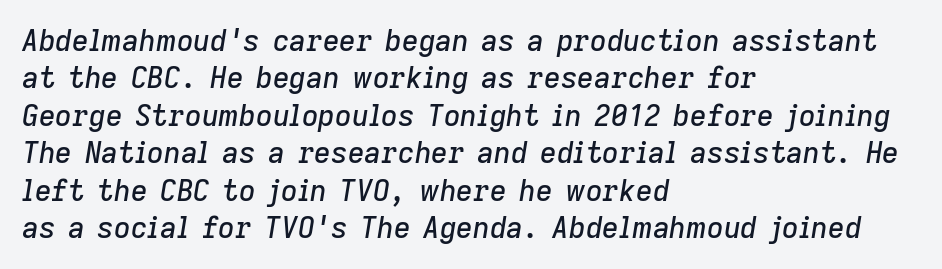
Q: Is the text italic (slanted)? A: Yes, it leans right by about 9 degrees.
Q: Is the text underlined? A: No.
Q: How is the paragraph aligned? A: Left-aligned.
Q: Is the spacing between letters normal or unusually wide? A: Normal.
Q: Is the spacing between lines tight, normal or loose? A: Normal.
Q: Width (condensed, normal, or wide)? A: Normal.
Q: Stroke contrast? A: Low.
Q: x-height? A: Medium.
Q: Monospaced? A: No.
